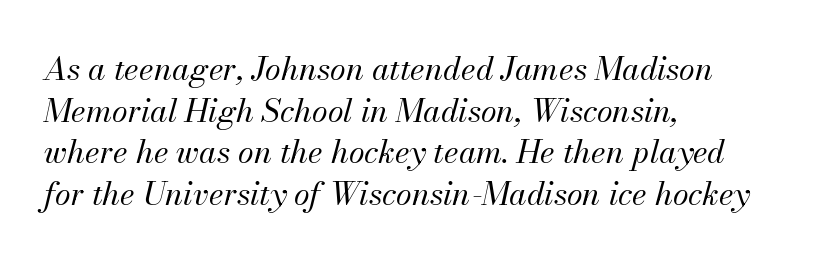
What's the leading like? Ordinary, nothing unusual. A typesetter would call this proportional, since set widths differ per character. The rendering keeps characters at their native spacing. Would a proofreader flag this as italicized? Yes. Type without underlining.
